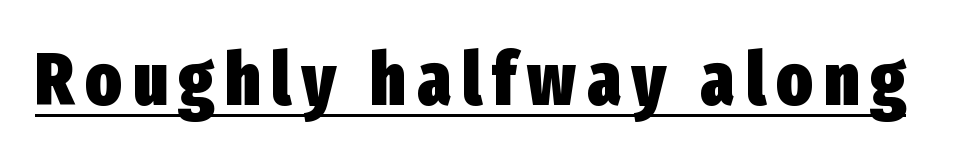
Check where the strokes stop: nothing finishes them off — pure sans. The letters stand upright; this is a roman face. You'd pick this weight for a headline — it's a proper bold. These lines are rendered in a variable-pitch font.
